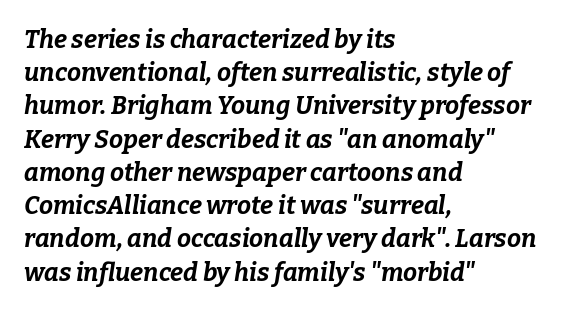
Check under the words: just untouched page. Does the copy run flush right? No — it runs flush left. Designer's note — italics engaged. Vertically, the passage feels balanced, rows spaced as you'd expect. Look at the stroke-to-counter ratio: heavy, a bold. Students, note that the glyphs here touch the page at normal intervals.
